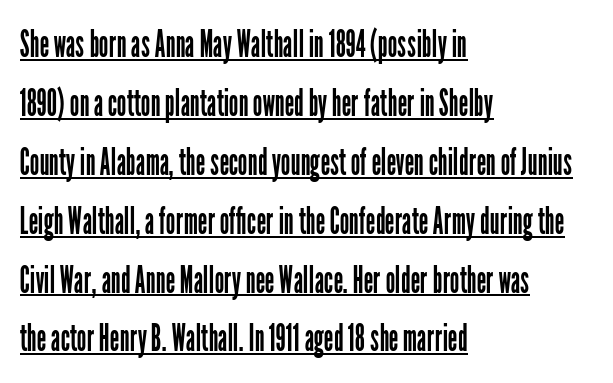
Q: Is the text bold? A: No.
Q: Is the text italic (slanted)? A: No, it is upright.
Q: Is the typeface a serif or a sans-serif typeface? A: Sans-serif.
Q: Is the text underlined? A: Yes.
Q: How is the paragraph aligned? A: Left-aligned.
Q: Is the spacing between letters normal or unusually wide? A: Normal.
Q: Is the spacing between lines tight, normal or loose? A: Normal.
Q: Width (condensed, normal, or wide)? A: Condensed.
Q: Stroke contrast? A: Low.
Q: x-height? A: Medium.
Q: Monospaced? A: No.
